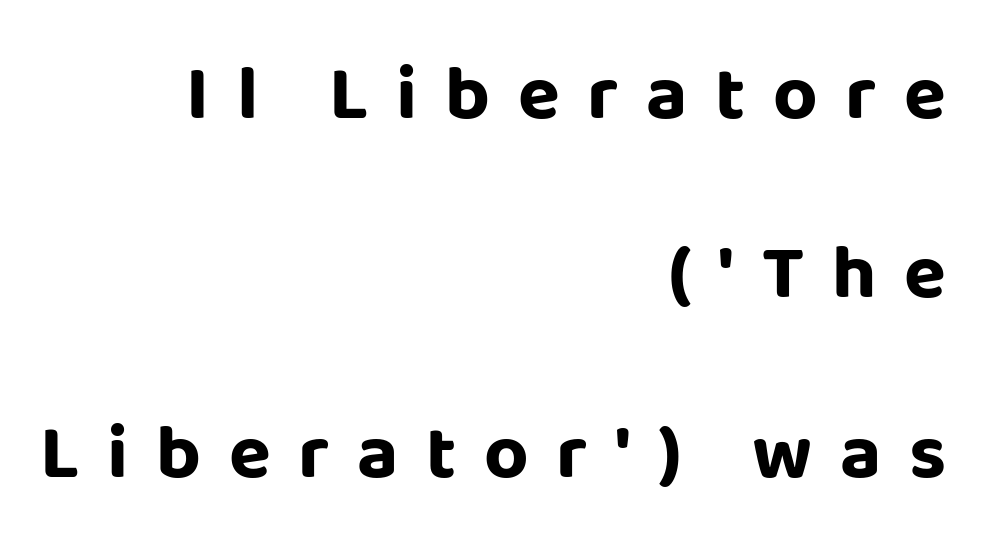
The lettering stays uniformly vertical, giving the passage a roman look. One glance says open: line gaps are wider than usual. Proportional: the letters do not fall into vertical columns. Weight: bold. The string is rendered with underlining switched off. Substantial extra tracking has been applied to these lines.
